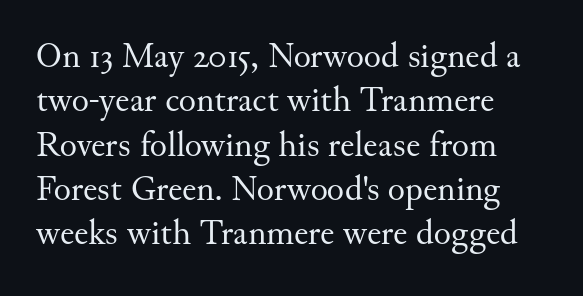
The image shows 36 px regular-weight serif type, upright; set left-aligned, line spacing 1.23x, normal letter spacing, not underlined; medium stroke contrast and a small x-height.
